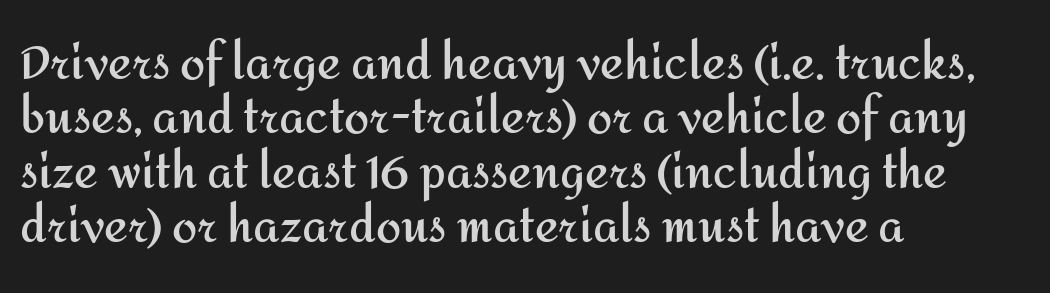
The image shows 45 px semibold sans-serif type, upright; set left-aligned, line spacing 1.21x, normal letter spacing, not underlined; medium stroke contrast and a medium x-height.
